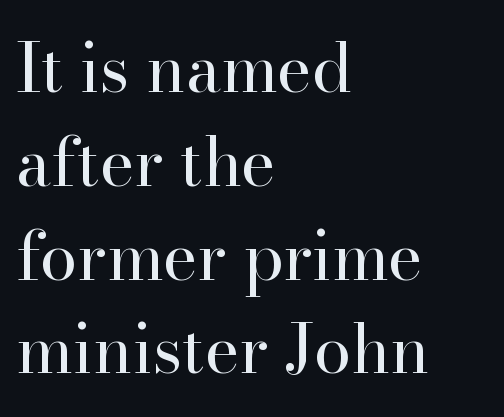
The image shows 67 px regular-weight serif type, upright; set left-aligned, normal line spacing (1.4x), normal letter spacing, not underlined; high stroke contrast and a small x-height.
